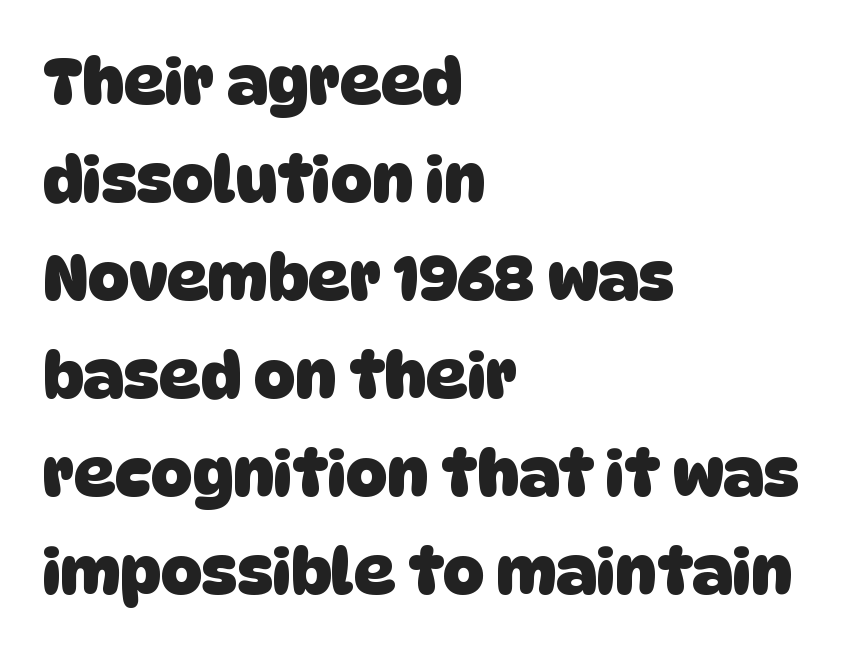
{"serif": "no", "bold": "yes", "weight": "heavy", "width": "normal", "stroke_contrast": "low", "x_height": "large", "monospaced": "no", "underline": "no", "align": "left", "line_spacing": "normal", "line_spacing_ratio": 1.53, "letter_spacing": "normal", "letter_spacing_em": 0.0, "glyph_px": 64}
